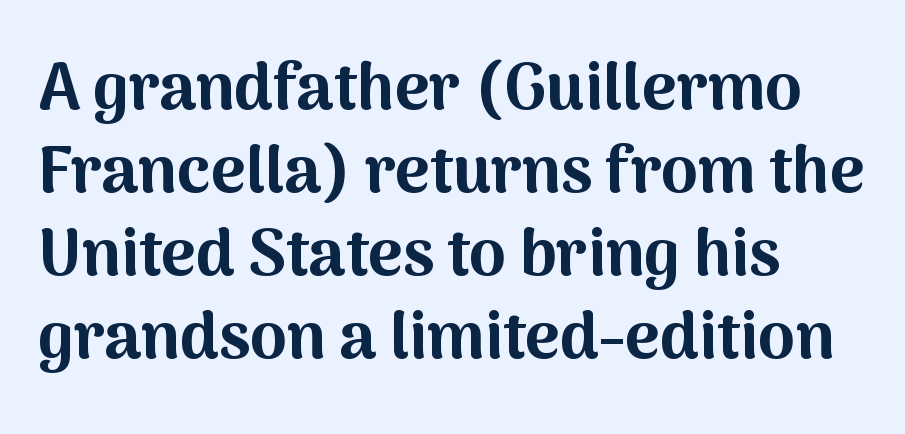
Q: Is the text bold? A: Yes.
Q: Is the text italic (slanted)? A: No, it is upright.
Q: Is the typeface a serif or a sans-serif typeface? A: Sans-serif.
Q: Is the text underlined? A: No.
Q: How is the paragraph aligned? A: Left-aligned.
Q: Is the spacing between letters normal or unusually wide? A: Normal.
Q: Is the spacing between lines tight, normal or loose? A: Normal.
Q: Width (condensed, normal, or wide)? A: Normal.
Q: Stroke contrast? A: Medium.
Q: x-height? A: Medium.
Q: Monospaced? A: No.
